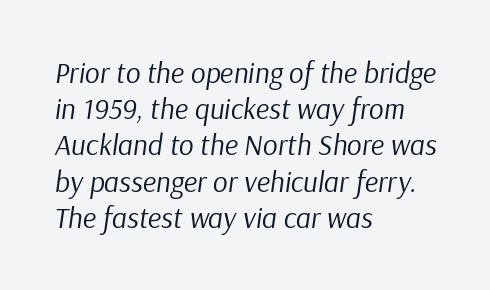
Q: Is the text bold? A: No.
Q: Is the text italic (slanted)? A: Yes, it leans right by about 9 degrees.
Q: Is the text underlined? A: No.
Q: How is the paragraph aligned? A: Left-aligned.
Q: Is the spacing between letters normal or unusually wide? A: Normal.
Q: Is the spacing between lines tight, normal or loose? A: Normal.
Q: Width (condensed, normal, or wide)? A: Normal.
Q: Stroke contrast? A: Low.
Q: x-height? A: Medium.
Q: Monospaced? A: No.
